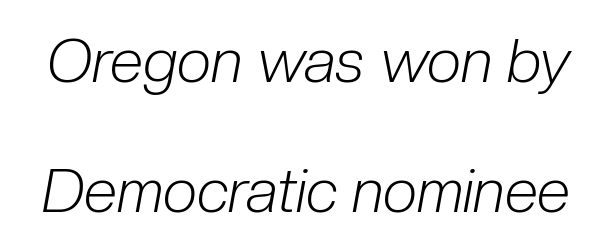
{"italic": "yes", "lean": "right", "slant_degrees": 10, "bold": "no", "weight": "light", "width": "condensed", "stroke_contrast": "low", "x_height": "medium", "monospaced": "no", "underline": "no", "line_spacing": "loose", "line_spacing_ratio": 2.13, "letter_spacing": "normal", "letter_spacing_em": 0.0, "glyph_px": 61}
